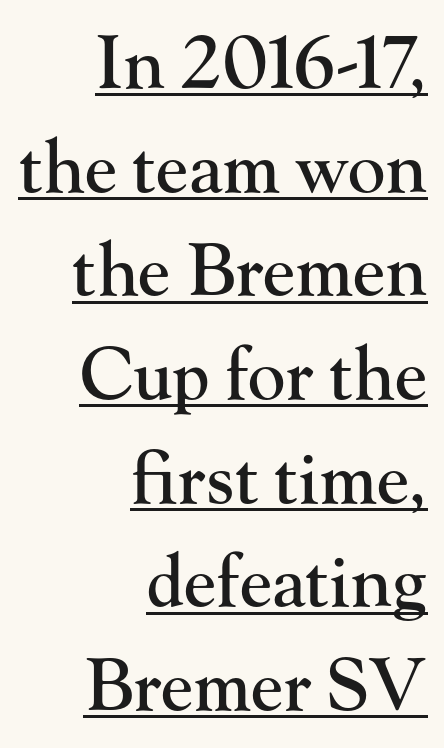
{"serif": "yes", "italic": "no", "width": "normal", "stroke_contrast": "high", "x_height": "small", "monospaced": "no", "underline": "yes", "align": "right", "line_spacing": "normal", "line_spacing_ratio": 1.46, "letter_spacing": "normal", "letter_spacing_em": 0.0, "glyph_px": 71}
